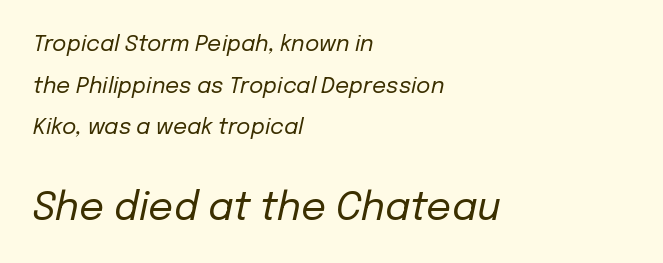
{"italic": "yes", "lean": "right", "slant_degrees": 12, "bold": "no", "weight": "regular", "width": "normal", "stroke_contrast": "low", "x_height": "medium", "monospaced": "no", "underline": "no", "align": "left", "line_spacing_ratio": 1.89, "letter_spacing": "normal", "letter_spacing_em": 0.0, "larger_block": "second", "size_ratio": 1.77, "glyph_px": 39}
